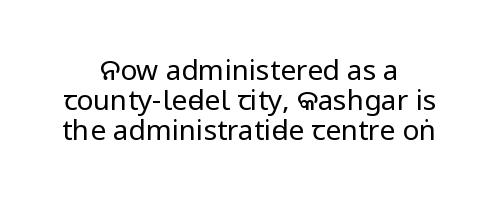
The image shows 28 px regular-weight, condensed sans-serif type, upright; set centered, tight line spacing (1.07x), normal letter spacing, not underlined; low stroke contrast and a large x-height.
